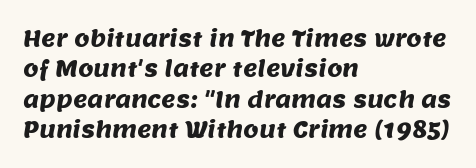
The image shows 22 px text type; set left-aligned, normal line spacing (1.38x), normal letter spacing, not underlined.
